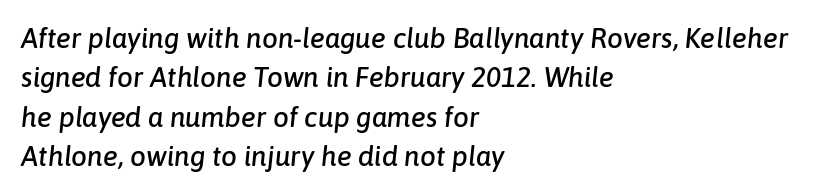
Q: Is the text italic (slanted)? A: Yes, it leans right by about 6 degrees.
Q: Is the text underlined? A: No.
Q: How is the paragraph aligned? A: Left-aligned.
Q: Is the spacing between letters normal or unusually wide? A: Normal.
Q: Is the spacing between lines tight, normal or loose? A: Normal.
Q: Width (condensed, normal, or wide)? A: Normal.
Q: Stroke contrast? A: Low.
Q: x-height? A: Medium.
Q: Monospaced? A: No.
